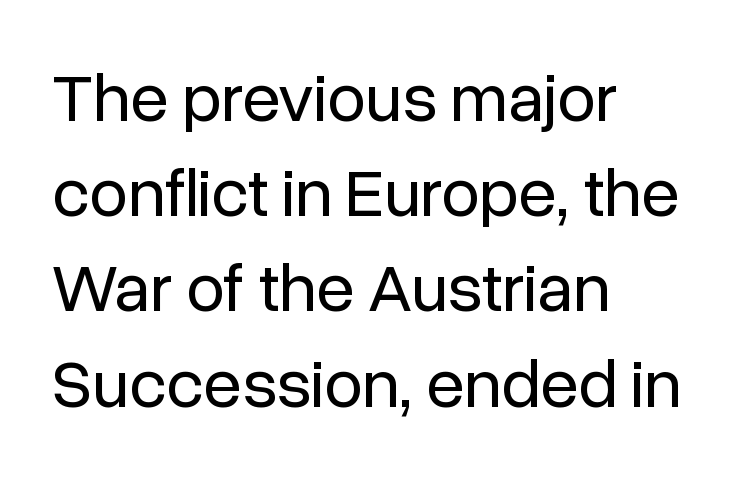
This sample uses plain, unmodified letter spacing. Ordinary non-slanted type is in use. Each stroke keeps to a modest, everyday thickness or less. Each new line begins a customary step beneath the previous one. Nobody drew a line under any word here.
